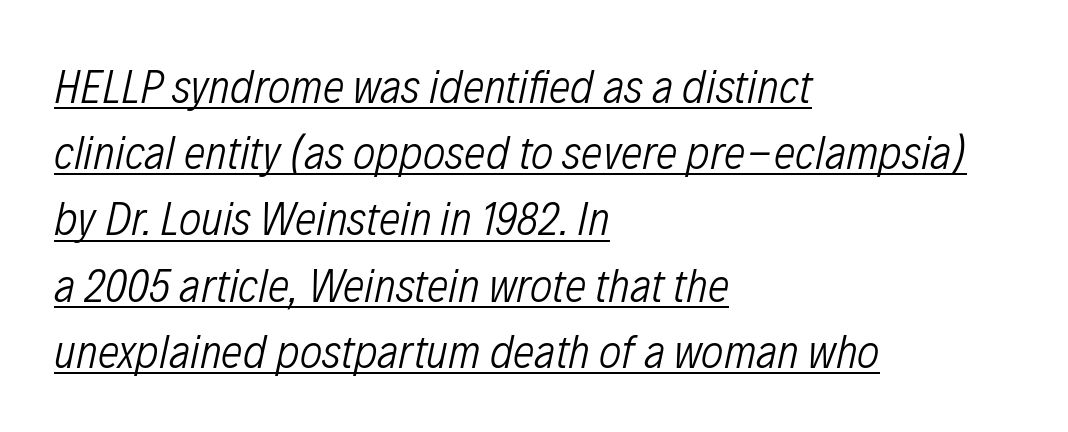
Each new line begins a customary step beneath the previous one. The compositor pushed each line to the left boundary. If you drew a line through each stem, it would be angled. Think of a printed novel: that variable character pitch is what you see here.
